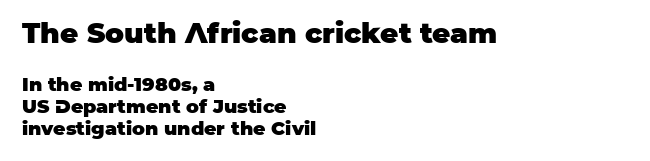
Where is the straight margin? On the left. Reading down the column, the eye jumps only a short way to each next line. Ordinary non-slanted type is in use. Regarding serifs, this sample does without them. Heavy, bold letterforms.
